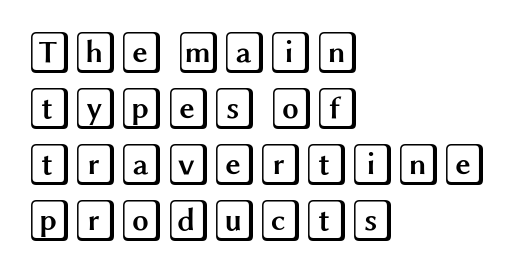
{"italic": "no", "width": "wide", "x_height": "large", "underline": "no", "align": "left", "line_spacing": "normal", "line_spacing_ratio": 1.33, "letter_spacing": "normal", "letter_spacing_em": 0.0, "glyph_px": 42}
